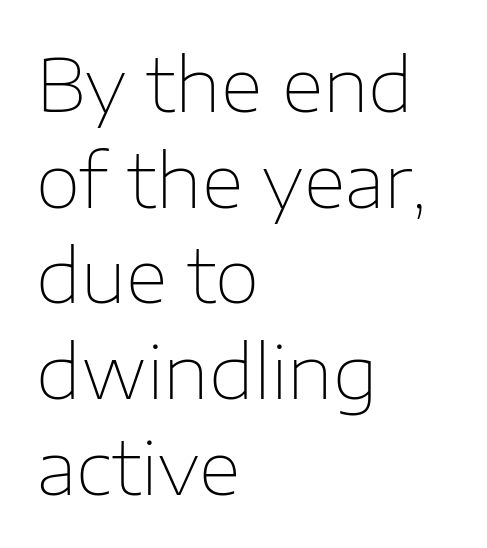
{"serif": "no", "italic": "no", "bold": "no", "weight": "thin", "width": "normal", "stroke_contrast": "low", "x_height": "medium", "monospaced": "no", "underline": "no", "align": "left", "line_spacing": "normal", "line_spacing_ratio": 1.31, "letter_spacing": "normal", "letter_spacing_em": 0.0, "glyph_px": 73}
